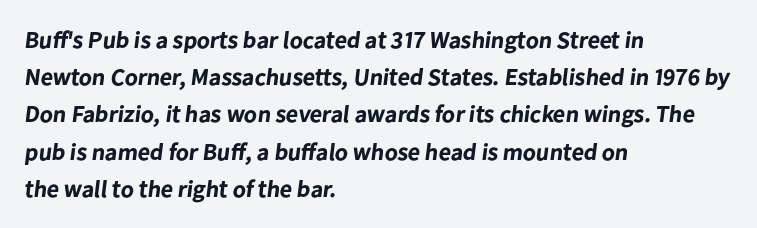
The paragraph shown leans on its left margin. Compared with an ordinary text face, these strokes are far heavier — a full bold. The letterforms sit shoulder to shoulder at normal distance. Unmarked baselines from the first word to the last. This sample keeps an unexceptional amount of space between lines.
